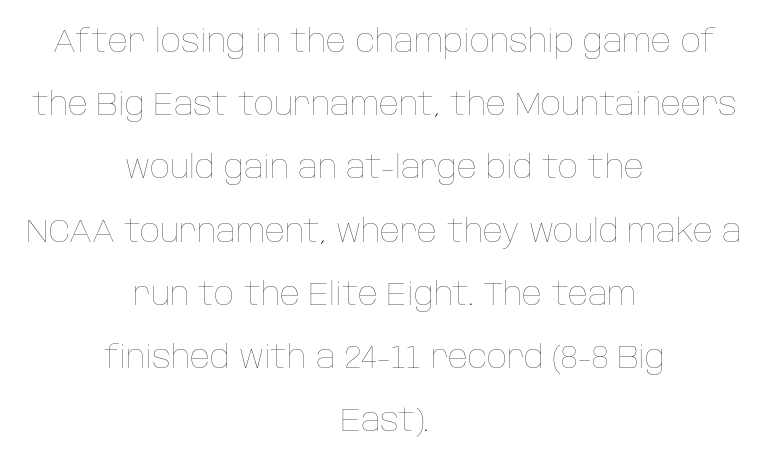
The image shows 31 px thin type, upright; set centered, loose line spacing (2.04x), normal letter spacing, not underlined; low stroke contrast and a large x-height.
